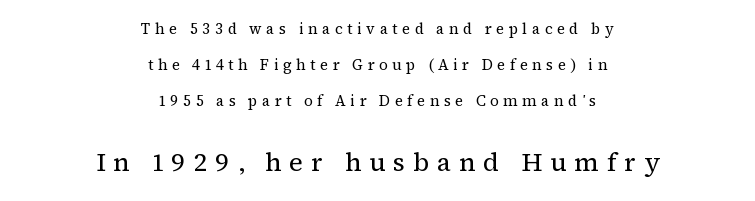
The image shows 26 px text type, upright; set centered, loose line spacing (2.41x), unusually wide letter spacing (+0.3 em), not underlined; the second (bottom) block is 1.73x larger.
